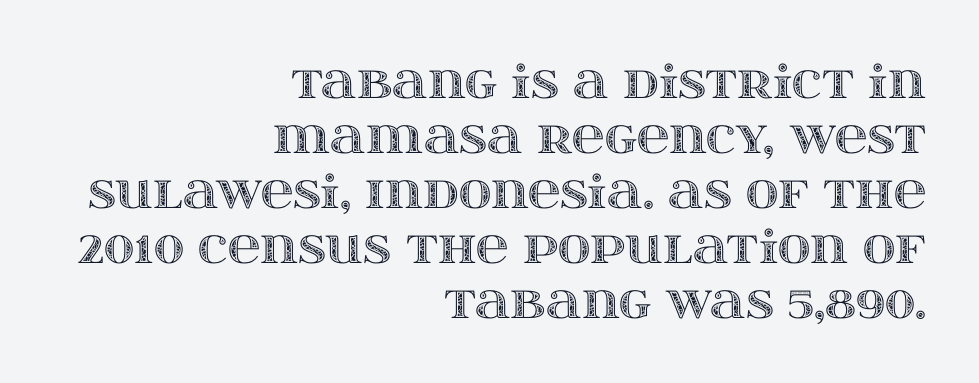
{"italic": "no", "width": "wide", "x_height": "large", "monospaced": "no", "underline": "no", "align": "right", "line_spacing_ratio": 1.22, "letter_spacing": "normal", "letter_spacing_em": 0.0, "glyph_px": 45}
